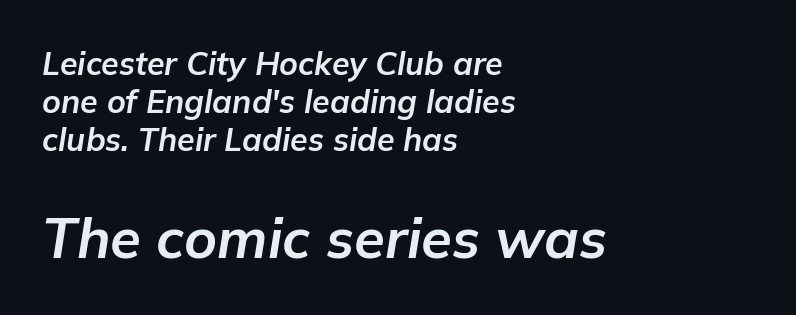
The image shows 56 px bold type, italic (leaning right); set left-aligned, line spacing 1.19x, normal letter spacing, not underlined; the second (bottom) block is 1.75x larger; low stroke contrast and a medium x-height.
